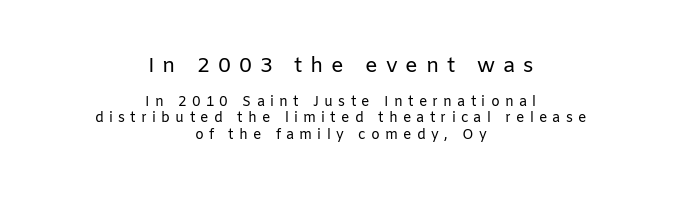
{"italic": "no", "bold": "no", "underline": "no", "align": "center", "line_spacing_ratio": 1.16, "letter_spacing": "wide", "letter_spacing_em": 0.37, "larger_block": "first", "size_ratio": 1.5, "glyph_px": 21}
